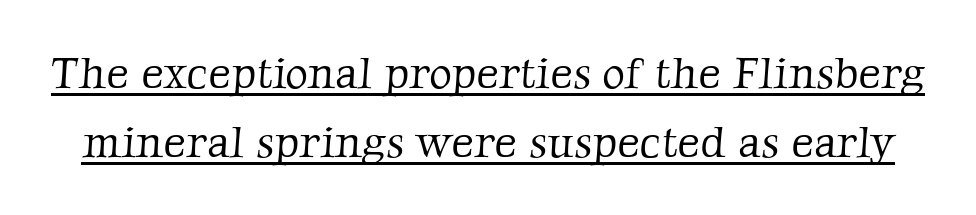
The image shows 44 px light serif type; set normal line spacing (1.57x), normal letter spacing, underlined; low stroke contrast and a medium x-height.
